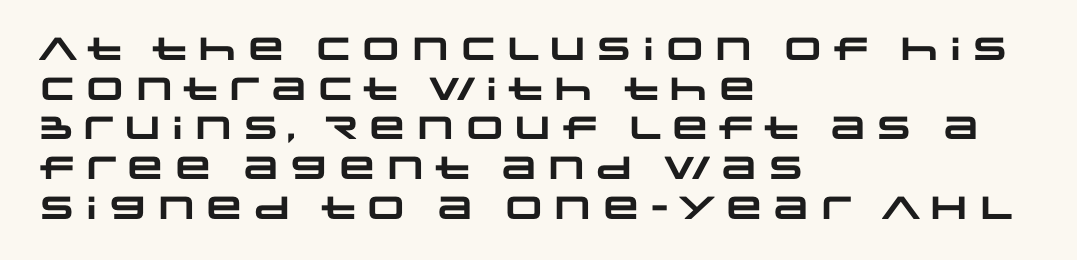
Q: Is the text bold? A: Yes.
Q: Is the typeface a serif or a sans-serif typeface? A: Sans-serif.
Q: Is the text underlined? A: No.
Q: How is the paragraph aligned? A: Left-aligned.
Q: Is the spacing between letters normal or unusually wide? A: Normal.
Q: Width (condensed, normal, or wide)? A: Wide.
Q: Stroke contrast? A: Low.
Q: x-height? A: Large.
Q: Monospaced? A: No.
